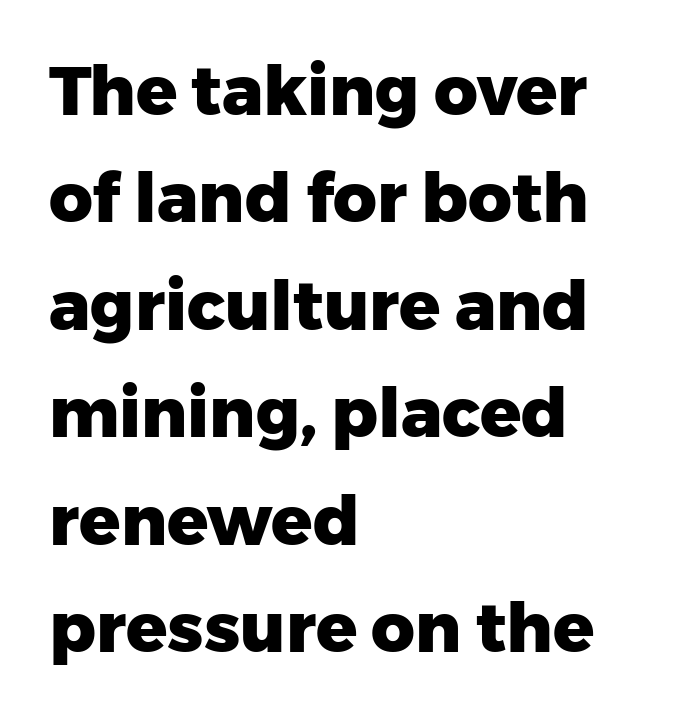
Q: Is the text bold? A: Yes.
Q: Is the text italic (slanted)? A: No, it is upright.
Q: Is the typeface a serif or a sans-serif typeface? A: Sans-serif.
Q: Is the text underlined? A: No.
Q: How is the paragraph aligned? A: Left-aligned.
Q: Is the spacing between letters normal or unusually wide? A: Normal.
Q: Is the spacing between lines tight, normal or loose? A: Normal.
Q: Width (condensed, normal, or wide)? A: Normal.
Q: Stroke contrast? A: Low.
Q: x-height? A: Medium.
Q: Monospaced? A: No.
